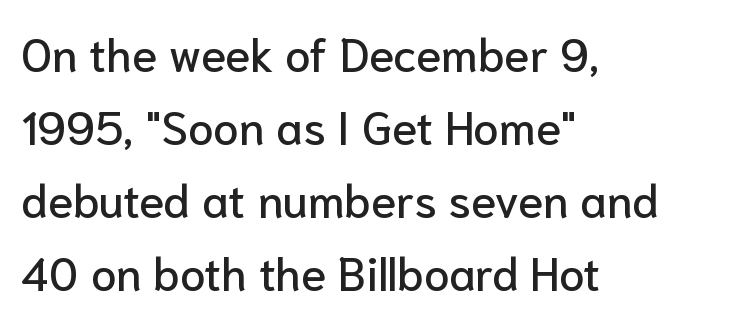
The image shows 46 px sans-serif type, upright; set left-aligned, normal line spacing (1.59x), normal letter spacing, not underlined; low stroke contrast and a medium x-height.
